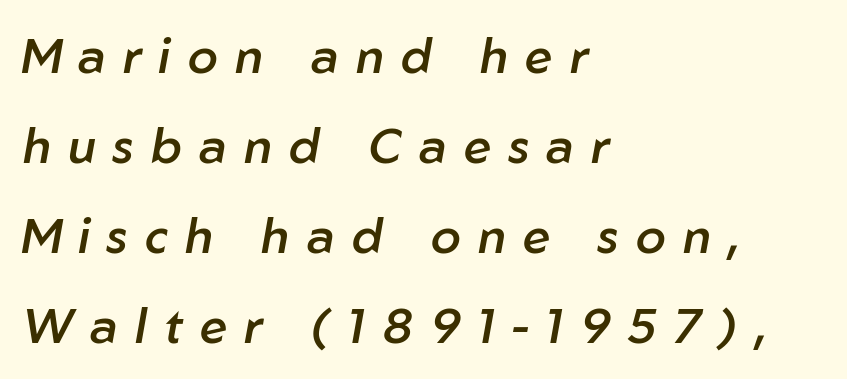
Q: Is the text bold? A: Semi-bold.
Q: Is the text italic (slanted)? A: Yes, it leans right by about 10 degrees.
Q: Is the text underlined? A: No.
Q: How is the paragraph aligned? A: Left-aligned.
Q: Is the spacing between letters normal or unusually wide? A: Unusually wide.
Q: Width (condensed, normal, or wide)? A: Normal.
Q: Stroke contrast? A: Low.
Q: x-height? A: Medium.
Q: Monospaced? A: No.
